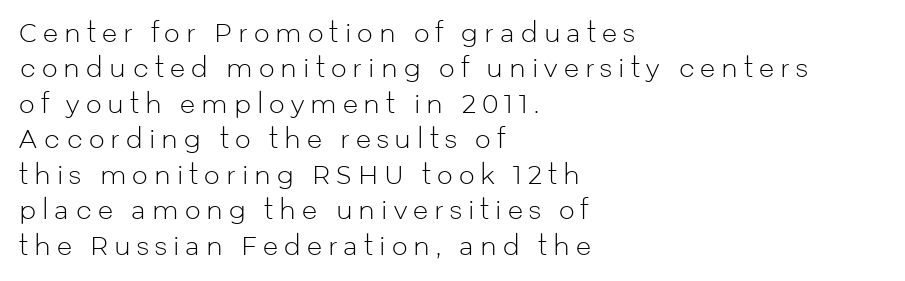
Q: Is the text bold? A: No.
Q: Is the text italic (slanted)? A: No, it is upright.
Q: Is the text underlined? A: No.
Q: How is the paragraph aligned? A: Left-aligned.
Q: Is the spacing between letters normal or unusually wide? A: Unusually wide.
Q: Is the spacing between lines tight, normal or loose? A: Normal.
